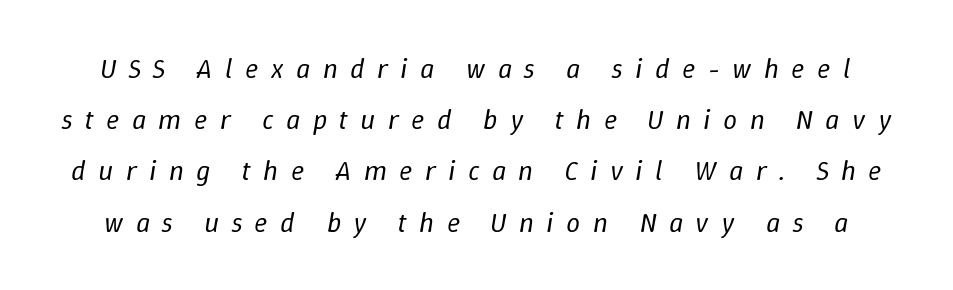
The image shows 28 px regular-weight type, italic (leaning right); set line spacing 1.83x, unusually wide letter spacing (+0.44 em), not underlined; low stroke contrast and a medium x-height.
